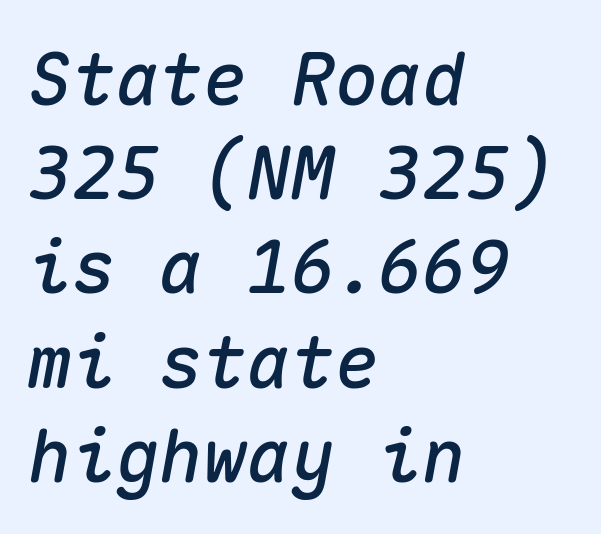
The type is set solid horizontally, with unmodified tracking. If you measured baseline to baseline, you'd find a middling distance. Honestly, there is no underline to notice here at all. Posture: slanted.
